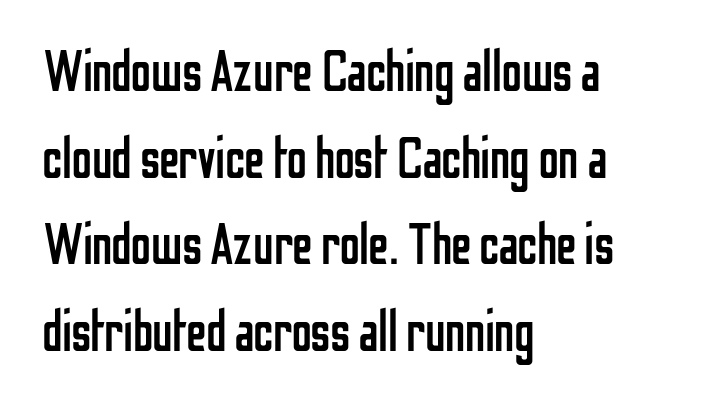
The image shows 57 px regular-weight, condensed sans-serif type, upright; set left-aligned, normal line spacing (1.52x), normal letter spacing, not underlined; low stroke contrast and a medium x-height.
